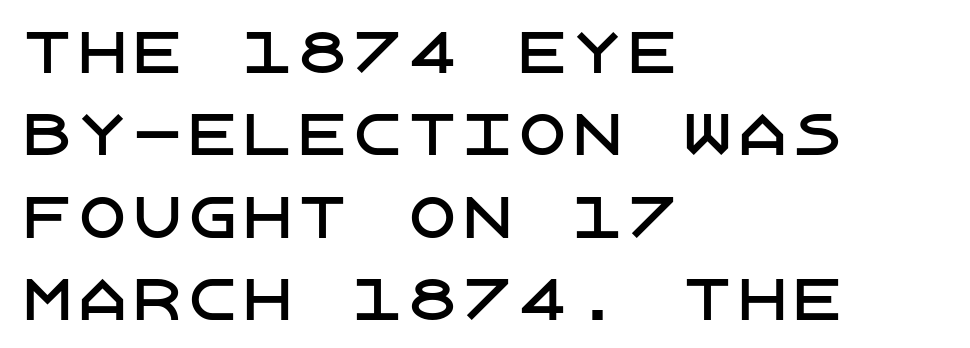
Q: Is the text italic (slanted)? A: No, it is upright.
Q: Is the typeface a serif or a sans-serif typeface? A: Sans-serif.
Q: Is the text underlined? A: No.
Q: How is the paragraph aligned? A: Left-aligned.
Q: Is the spacing between letters normal or unusually wide? A: Normal.
Q: Is the spacing between lines tight, normal or loose? A: Normal.
Q: Width (condensed, normal, or wide)? A: Normal.
Q: Stroke contrast? A: Low.
Q: x-height? A: Large.
